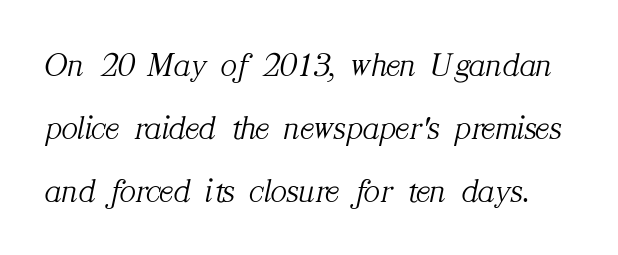
The image shows 34 px light serif type, italic (leaning right); set line spacing 1.85x, normal letter spacing, not underlined; medium stroke contrast and a medium x-height.
